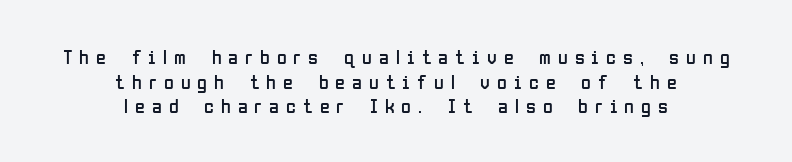
Q: Is the text bold? A: No.
Q: Is the text italic (slanted)? A: No, it is upright.
Q: Is the text underlined? A: No.
Q: How is the paragraph aligned? A: Centered.
Q: Is the spacing between letters normal or unusually wide? A: Unusually wide.
